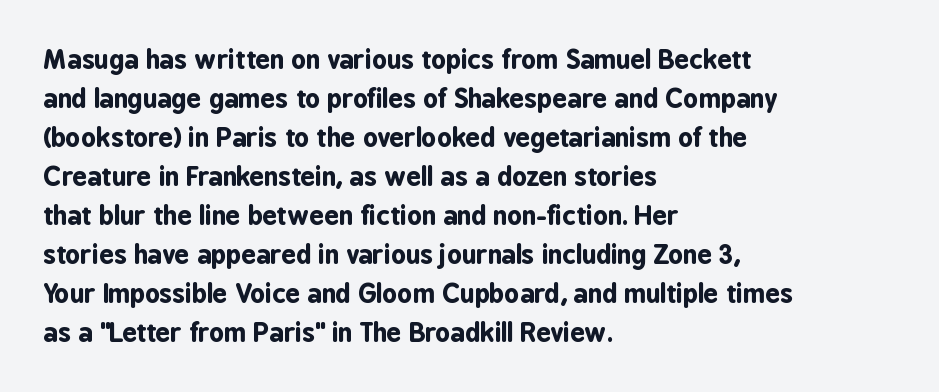
Successive baselines arrive at the customary interval. Nope, not italic — everything's standing straight. Stroke thickness is high; the sample reads as a true bold. Line starts are locked; line ends wander. Clear beneath every line of the passage. The line texture is even and compact thanks to regular tracking.
